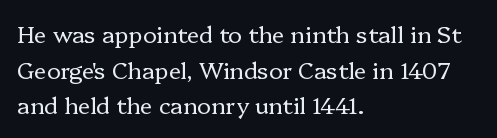
The image shows 23 px text type, upright; set left-aligned, normal line spacing (1.55x), normal letter spacing, not underlined.
